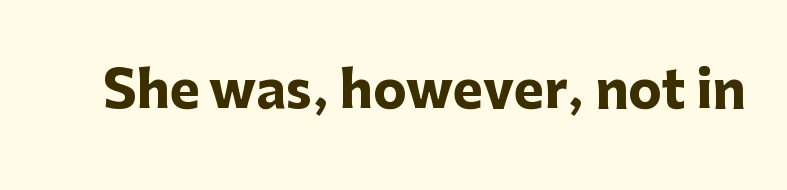
The image shows 50 px heavy sans-serif type, upright; set normal letter spacing, not underlined; low stroke contrast and a medium x-height.
